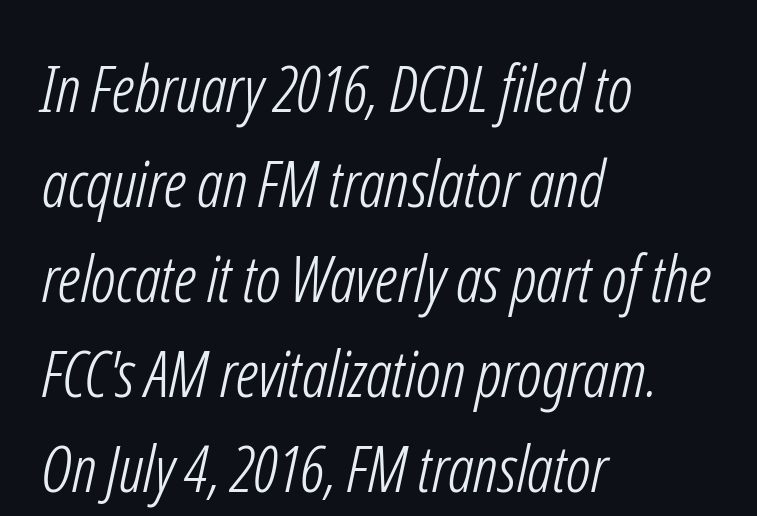
Ink coverage per letter is moderate at most. Default kerning and tracking; the words read as compact shapes. In terms of leading, this rendering sits right in the middle. The designer went with a sans here, leaving each stem footless. Do the characters align in a grid? No, the font is proportional. Which margin do the lines hug? The left one — the right edge is uneven.
